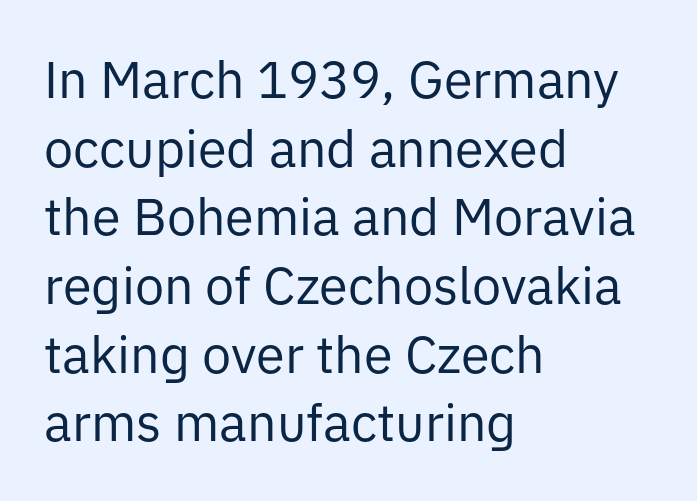
{"serif": "no", "italic": "no", "bold": "no", "weight": "regular", "width": "normal", "stroke_contrast": "low", "x_height": "medium", "monospaced": "no", "underline": "no", "align": "left", "line_spacing": "normal", "line_spacing_ratio": 1.32, "letter_spacing": "normal", "letter_spacing_em": 0.0, "glyph_px": 52}
